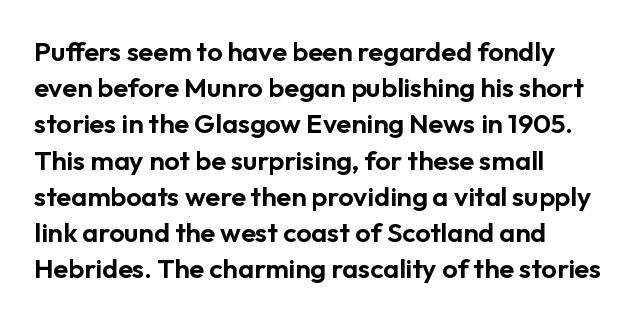
Q: Is the text italic (slanted)? A: No, it is upright.
Q: Is the text underlined? A: No.
Q: How is the paragraph aligned? A: Left-aligned.
Q: Is the spacing between letters normal or unusually wide? A: Normal.
Q: Is the spacing between lines tight, normal or loose? A: Normal.
